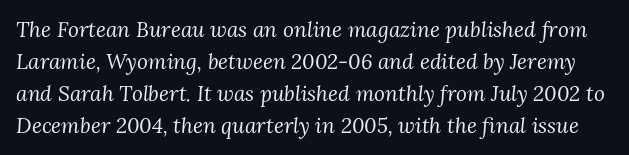
Q: Is the text bold? A: No.
Q: Is the text italic (slanted)? A: Yes, it leans right by about 3 degrees.
Q: Is the text underlined? A: No.
Q: Is the spacing between letters normal or unusually wide? A: Normal.
Q: Is the spacing between lines tight, normal or loose? A: Normal.
